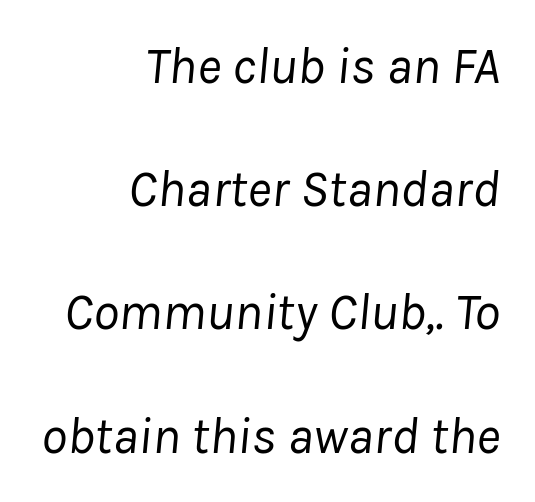
{"italic": "yes", "lean": "right", "slant_degrees": 8, "bold": "no", "weight": "regular", "width": "normal", "stroke_contrast": "low", "x_height": "medium", "monospaced": "no", "underline": "no", "align": "right", "line_spacing": "loose", "line_spacing_ratio": 2.37, "letter_spacing": "normal", "letter_spacing_em": 0.0, "glyph_px": 52}
